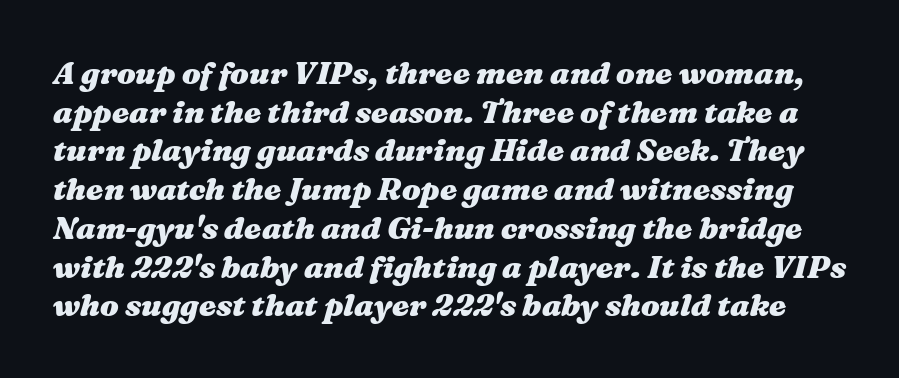
The image shows 31 px heavy, wide type, italic (leaning right); set normal line spacing (1.25x), normal letter spacing, not underlined; medium stroke contrast and a medium x-height.
